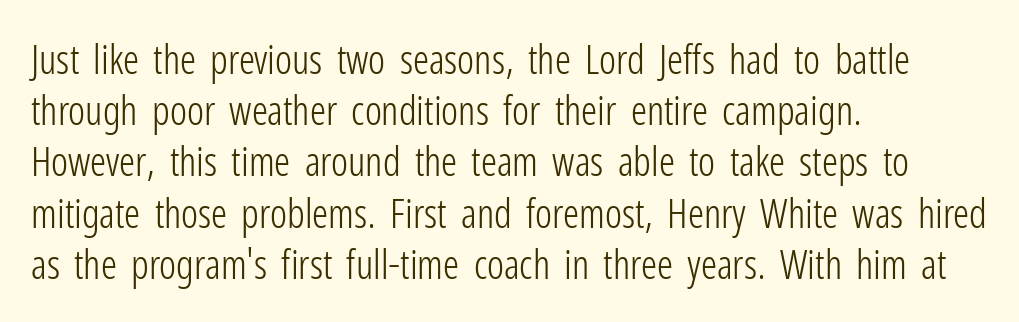
{"serif": "no", "italic": "no", "bold": "no", "weight": "light", "width": "condensed", "stroke_contrast": "low", "x_height": "medium", "monospaced": "no", "underline": "no", "align": "left", "line_spacing": "normal", "line_spacing_ratio": 1.28, "letter_spacing": "normal", "letter_spacing_em": 0.0, "glyph_px": 40}
